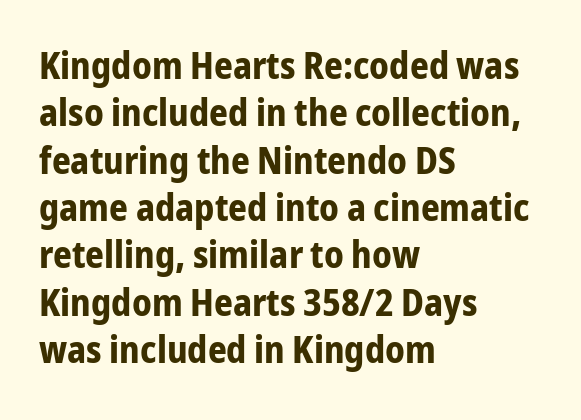
The image shows 37 px bold, condensed sans-serif type, upright; set left-aligned, normal line spacing (1.28x), normal letter spacing, not underlined; low stroke contrast and a medium x-height.
